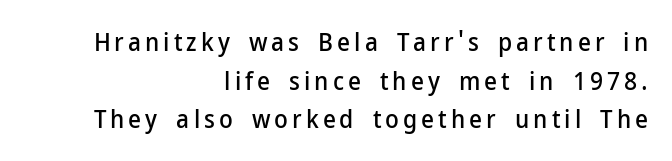
Q: Is the text italic (slanted)? A: No, it is upright.
Q: Is the text underlined? A: No.
Q: How is the paragraph aligned? A: Right-aligned.
Q: Is the spacing between lines tight, normal or loose? A: Normal.
